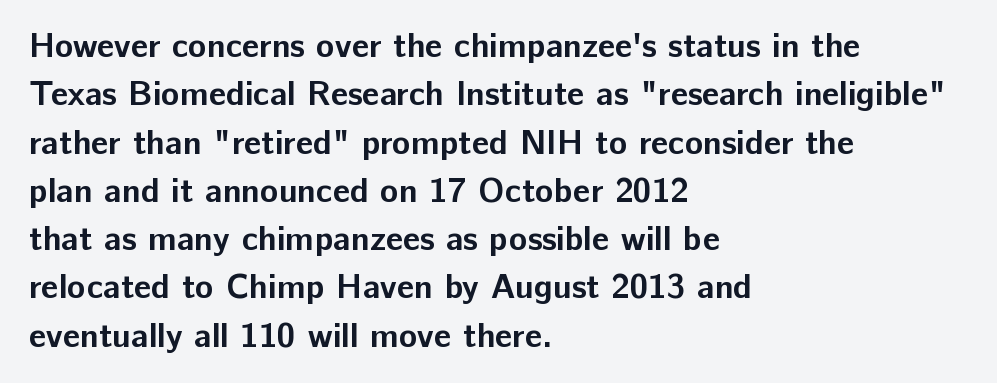
{"serif": "no", "italic": "no", "bold": "yes", "weight": "bold", "width": "normal", "stroke_contrast": "low", "x_height": "medium", "monospaced": "no", "underline": "no", "align": "left", "line_spacing": "normal", "line_spacing_ratio": 1.42, "letter_spacing": "normal", "letter_spacing_em": 0.0, "glyph_px": 34}
